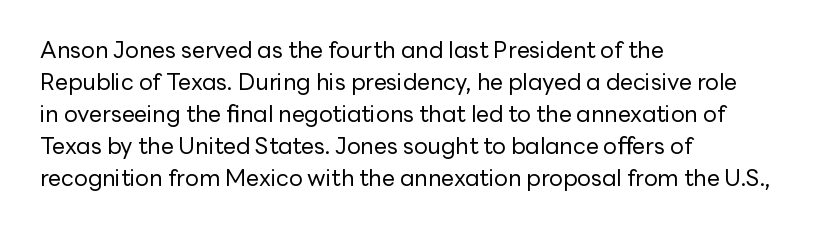
Caption: standard tracking, unaltered. Does the leading feel generous? No, just average. The lines are quadded left. Check the space under the baseline: it is left empty.
